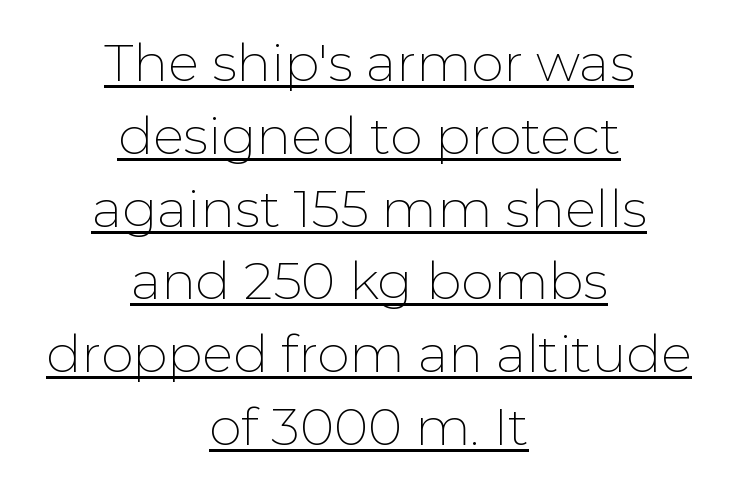
The image shows 52 px thin sans-serif type, upright; set centered, normal line spacing (1.4x), normal letter spacing, underlined; low stroke contrast and a medium x-height.
